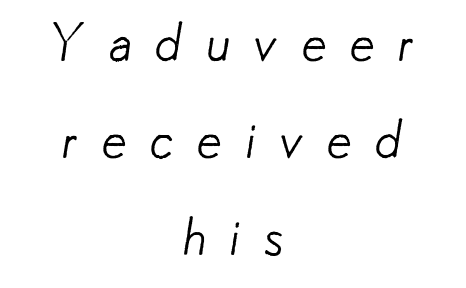
Q: Is the text bold? A: No.
Q: Is the typeface a serif or a sans-serif typeface? A: Sans-serif.
Q: Is the text underlined? A: No.
Q: How is the paragraph aligned? A: Centered.
Q: Is the spacing between letters normal or unusually wide? A: Unusually wide.
Q: Width (condensed, normal, or wide)? A: Normal.
Q: Stroke contrast? A: Low.
Q: x-height? A: Small.
Q: Monospaced? A: No.
